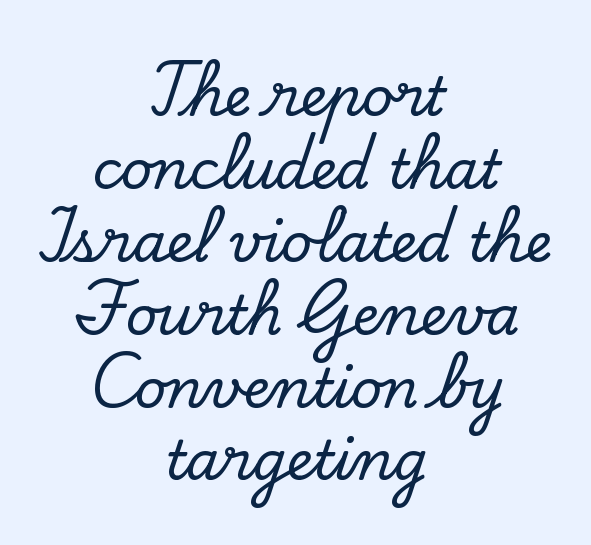
The gap between lines stays unmarked. Here the glyphs are tracked normally, forming tight word shapes. Vertically, the passage feels balanced, rows spaced as you'd expect. I'd call this a serif setting — the letters wear small feet. The passage is arranged like a title page — every line centered.
